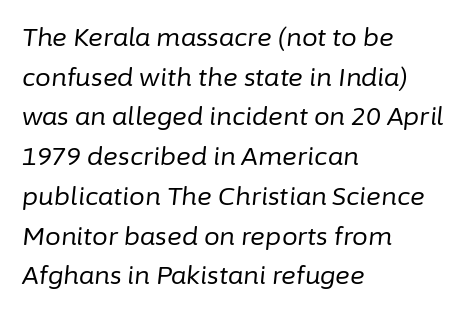
{"italic": "yes", "lean": "right", "slant_degrees": 6, "bold": "no", "underline": "no", "align": "left", "line_spacing": "normal", "line_spacing_ratio": 1.59, "letter_spacing": "normal", "letter_spacing_em": 0.0, "glyph_px": 25}
